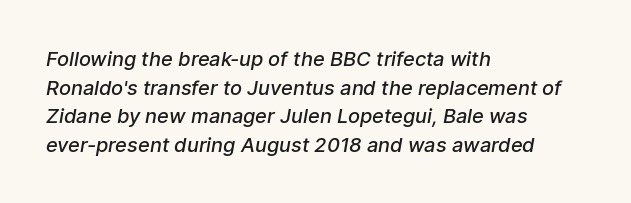
Q: Is the text bold? A: Semi-bold.
Q: Is the text underlined? A: No.
Q: How is the paragraph aligned? A: Left-aligned.
Q: Is the spacing between letters normal or unusually wide? A: Normal.
Q: Is the spacing between lines tight, normal or loose? A: Normal.
